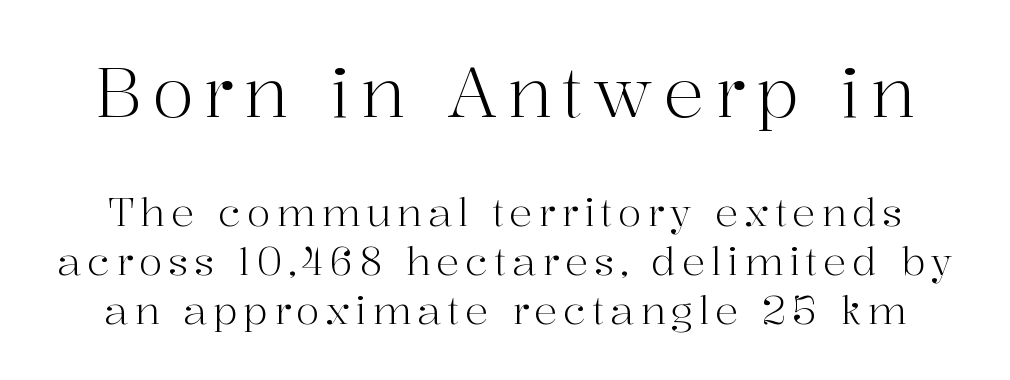
The image shows 69 px light serif type, upright; set normal line spacing (1.25x), not underlined; the first (top) block is 1.77x larger; high stroke contrast and a medium x-height.
